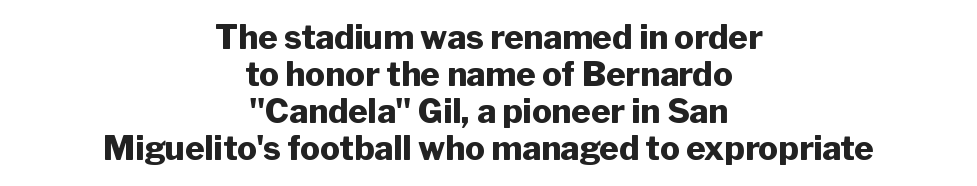
The image shows 33 px heavy sans-serif type, upright; set centered, tight line spacing (1.12x), normal letter spacing, not underlined; low stroke contrast and a medium x-height.
